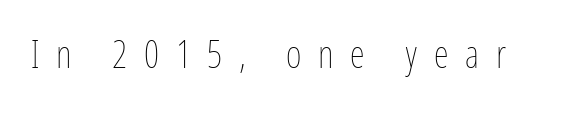
The image shows 38 px thin, condensed type, upright; set unusually wide letter spacing (+0.44 em), not underlined; low stroke contrast and a medium x-height.
